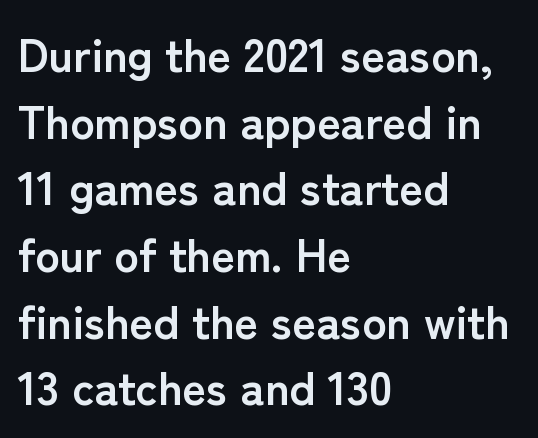
{"serif": "no", "italic": "no", "bold": "yes", "weight": "semibold", "width": "normal", "stroke_contrast": "low", "x_height": "medium", "monospaced": "no", "underline": "no", "align": "left", "line_spacing": "normal", "line_spacing_ratio": 1.45, "letter_spacing": "normal", "letter_spacing_em": 0.0, "glyph_px": 46}
